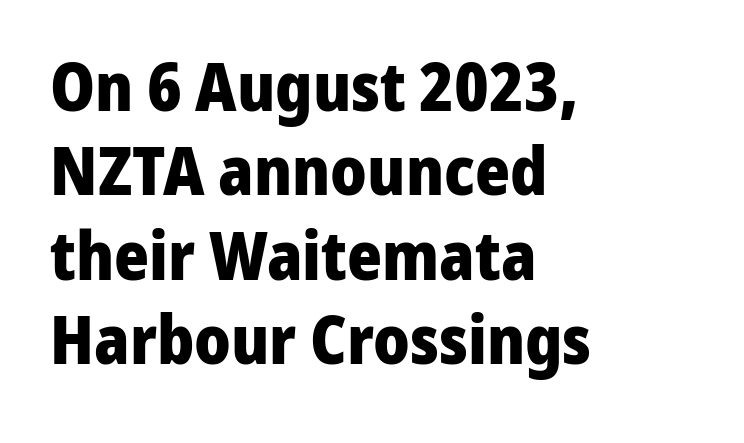
Caption: standard tracking, unaltered. Caption: bold face, heavy strokes. Interline gaps are of average width in this sample. Do the characters align in a grid? No, the font is proportional. The characters display no serif detailing; their extremities are plain. The ragged edge is on the right, which tells us the setting is flush left.
